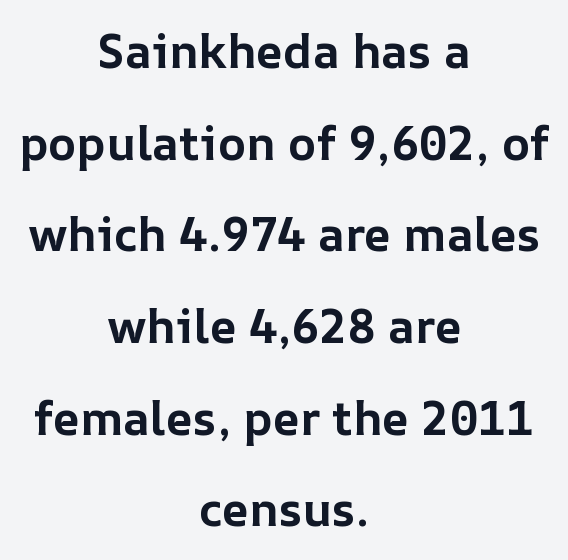
Q: Is the text bold? A: Yes.
Q: Is the text italic (slanted)? A: No, it is upright.
Q: Is the text underlined? A: No.
Q: How is the paragraph aligned? A: Centered.
Q: Is the spacing between letters normal or unusually wide? A: Normal.
Q: Is the spacing between lines tight, normal or loose? A: Loose.
Q: Width (condensed, normal, or wide)? A: Normal.
Q: Stroke contrast? A: Low.
Q: x-height? A: Medium.
Q: Monospaced? A: No.
